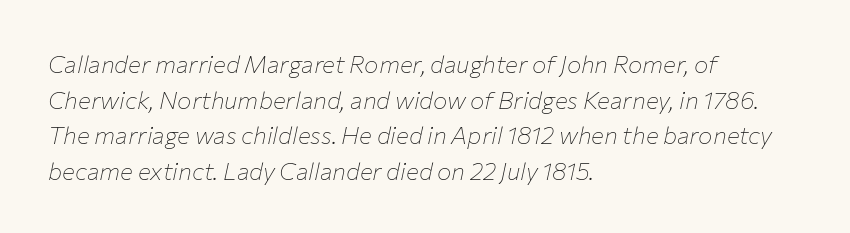
Q: Is the text bold? A: No.
Q: Is the text italic (slanted)? A: Yes, it leans right by about 12 degrees.
Q: Is the text underlined? A: No.
Q: How is the paragraph aligned? A: Left-aligned.
Q: Is the spacing between letters normal or unusually wide? A: Normal.
Q: Is the spacing between lines tight, normal or loose? A: Normal.
